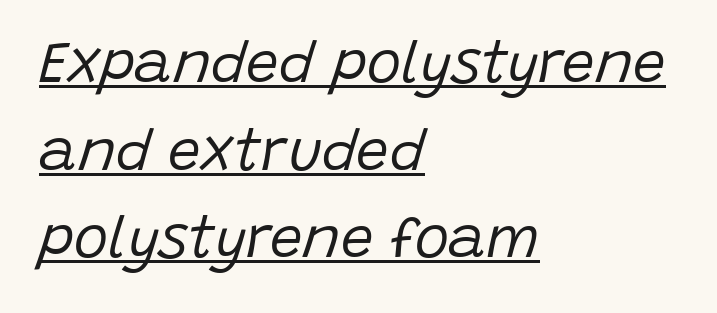
Weight: in the light-to-regular range. There's an unmistakable incline to the writing here. How are the letters spaced? Ordinarily, with no added tracking. Teacher's note: observe the even left margin — that is flush-left alignment.
